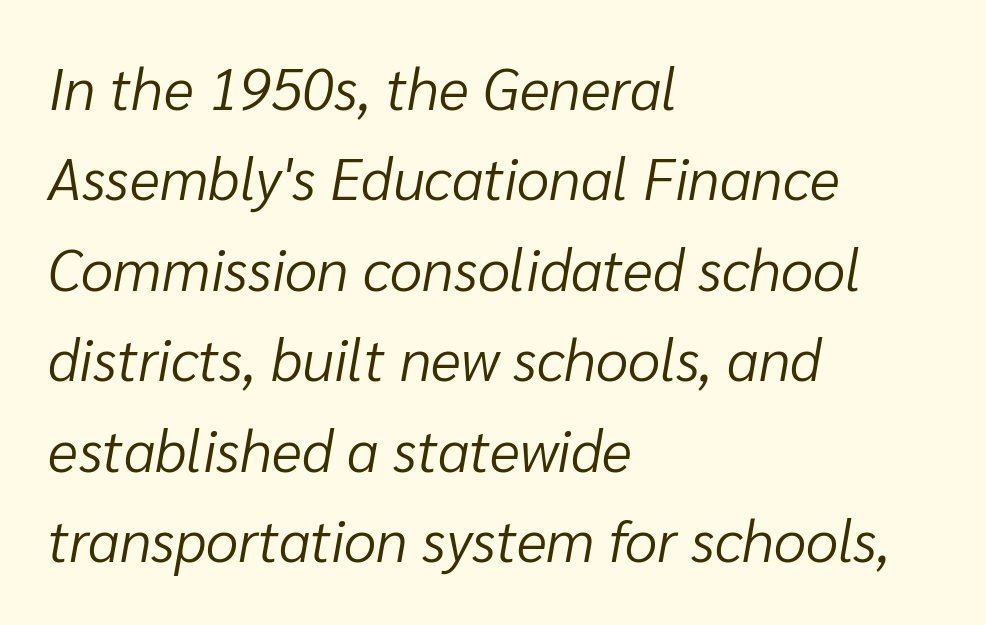
{"italic": "yes", "lean": "right", "slant_degrees": 10, "bold": "no", "weight": "light", "width": "normal", "stroke_contrast": "low", "x_height": "medium", "monospaced": "no", "underline": "no", "align": "left", "line_spacing": "normal", "line_spacing_ratio": 1.56, "letter_spacing": "normal", "letter_spacing_em": 0.0, "glyph_px": 58}
